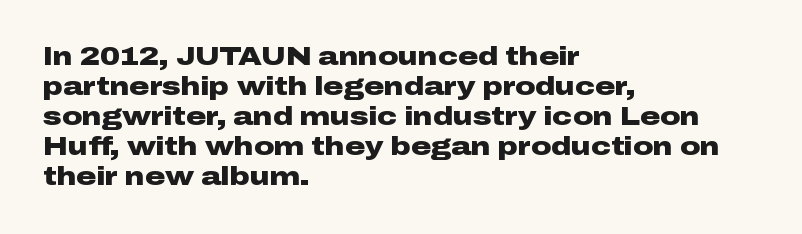
Q: Is the text bold? A: Yes.
Q: Is the text italic (slanted)? A: No, it is upright.
Q: Is the text underlined? A: No.
Q: How is the paragraph aligned? A: Left-aligned.
Q: Is the spacing between letters normal or unusually wide? A: Normal.
